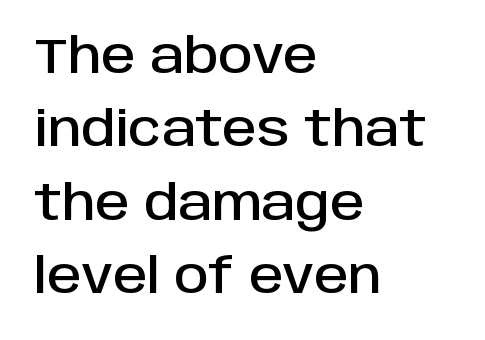
Q: Is the text italic (slanted)? A: No, it is upright.
Q: Is the typeface a serif or a sans-serif typeface? A: Sans-serif.
Q: Is the text underlined? A: No.
Q: How is the paragraph aligned? A: Left-aligned.
Q: Is the spacing between letters normal or unusually wide? A: Normal.
Q: Is the spacing between lines tight, normal or loose? A: Normal.
Q: Width (condensed, normal, or wide)? A: Normal.
Q: Stroke contrast? A: Low.
Q: x-height? A: Large.
Q: Monospaced? A: No.
